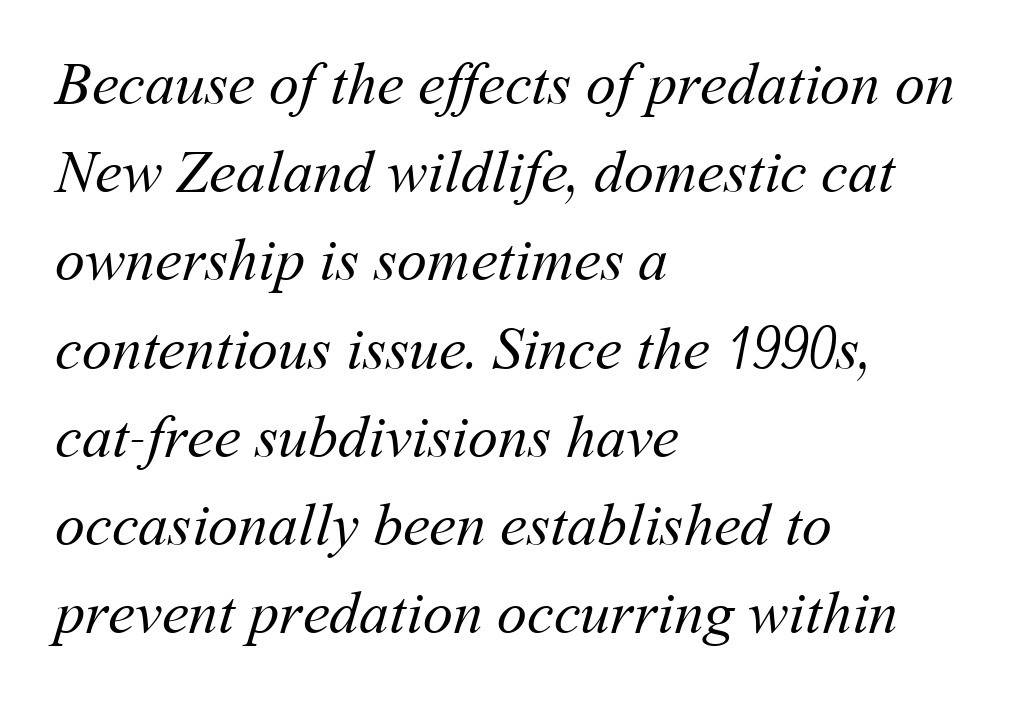
The image shows 60 px regular-weight type; set left-aligned, normal line spacing (1.47x), normal letter spacing, not underlined; medium stroke contrast and a medium x-height.
